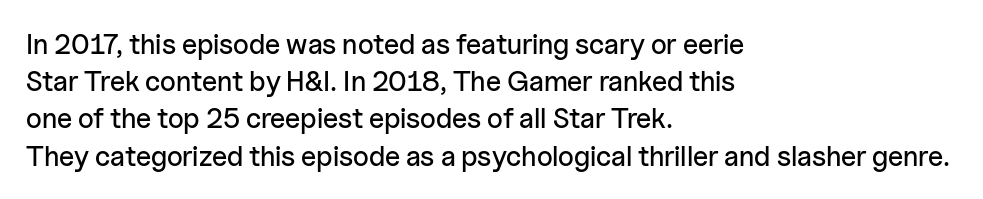
The image shows 28 px sans-serif type, upright; set left-aligned, normal line spacing (1.33x), normal letter spacing, not underlined; low stroke contrast and a medium x-height.
